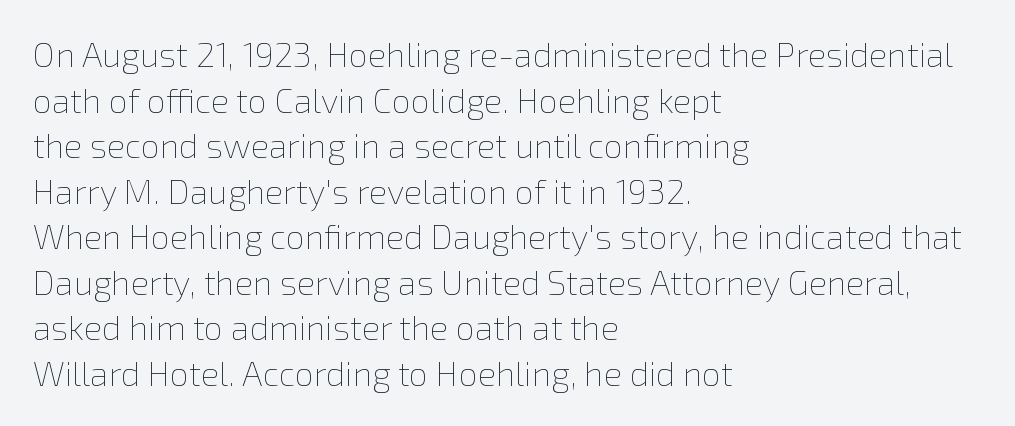
Q: Is the text bold? A: No.
Q: Is the text italic (slanted)? A: No, it is upright.
Q: Is the text underlined? A: No.
Q: How is the paragraph aligned? A: Left-aligned.
Q: Is the spacing between letters normal or unusually wide? A: Normal.
Q: Is the spacing between lines tight, normal or loose? A: Normal.
Q: Width (condensed, normal, or wide)? A: Normal.
Q: Stroke contrast? A: Low.
Q: x-height? A: Medium.
Q: Monospaced? A: No.
